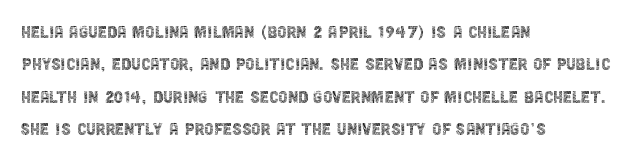
Words float on clear page, feet unadorned. Letters have the restrained weight of plain body copy at most. Horizontal alignment here is leftward, the default for most running prose. Whoever set this chose a conventional vertical rhythm. This sample uses an upright cut, with every glyph sitting square on the baseline.
